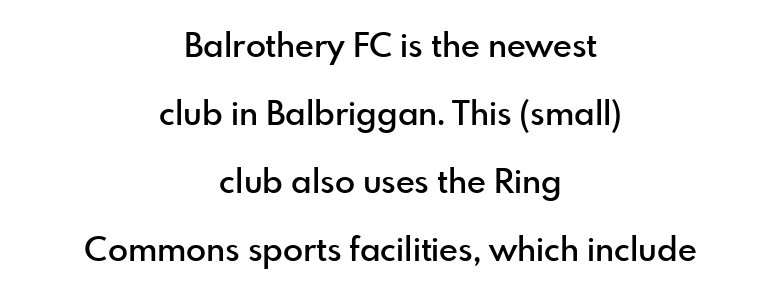
Plain, unruled lines of type. In terms of letterspacing, this is plain default setting. Leftover space on each line is divided equally before and after the words. Does the leading feel generous? Absolutely, it's lavish. The strokes are fattened partway — semibold, not bold. The type sits square on the baseline with zero lean.
